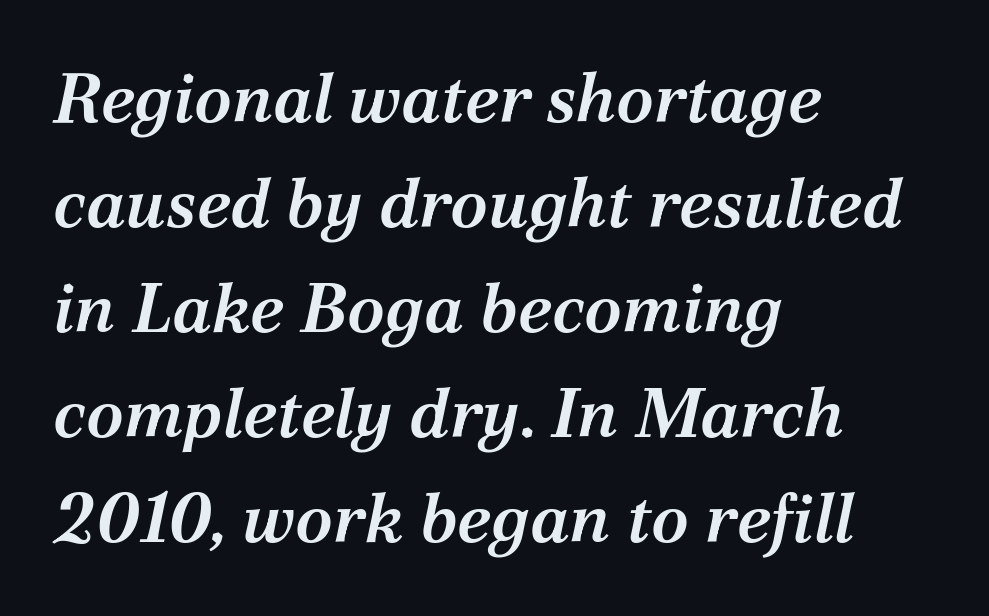
This sample keeps an unexceptional amount of space between lines. Every letter is mildly thick-stroked: semibold rather than bold. Only glyphs here, with clear space below each row. Spacing between characters is what you'd get straight out of the box.
